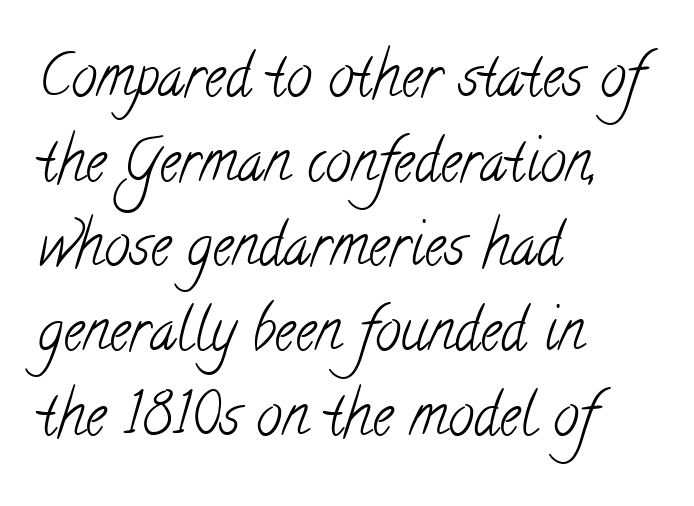
Q: Is the text bold? A: No.
Q: Is the typeface a serif or a sans-serif typeface? A: Serif.
Q: Is the text underlined? A: No.
Q: How is the paragraph aligned? A: Left-aligned.
Q: Is the spacing between letters normal or unusually wide? A: Normal.
Q: Is the spacing between lines tight, normal or loose? A: Normal.
Q: Width (condensed, normal, or wide)? A: Condensed.
Q: Stroke contrast? A: Low.
Q: x-height? A: Small.
Q: Monospaced? A: No.
